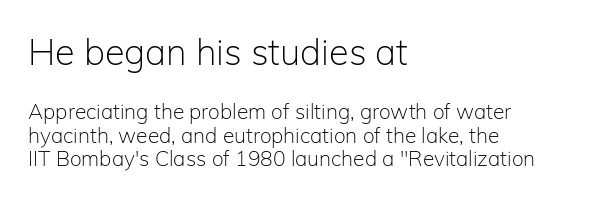
The image shows 36 px light sans-serif type, upright; set left-aligned, tight line spacing (1.12x), normal letter spacing, not underlined; the first (top) block is 1.71x larger; low stroke contrast and a medium x-height.
